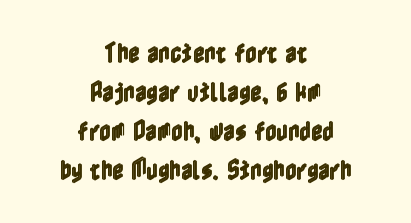
Q: Is the text italic (slanted)? A: No, it is upright.
Q: Is the text underlined? A: No.
Q: How is the paragraph aligned? A: Centered.
Q: Is the spacing between letters normal or unusually wide? A: Normal.
